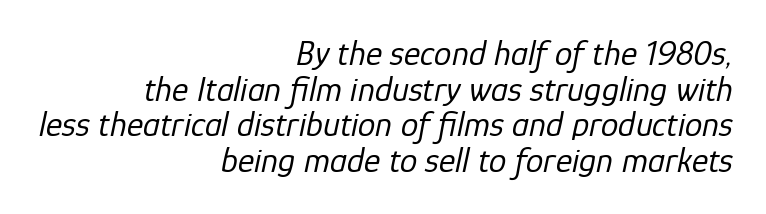
The image shows 35 px regular-weight type, italic (leaning right); set right-aligned, tight line spacing (1.02x), normal letter spacing, not underlined; low stroke contrast and a medium x-height.
